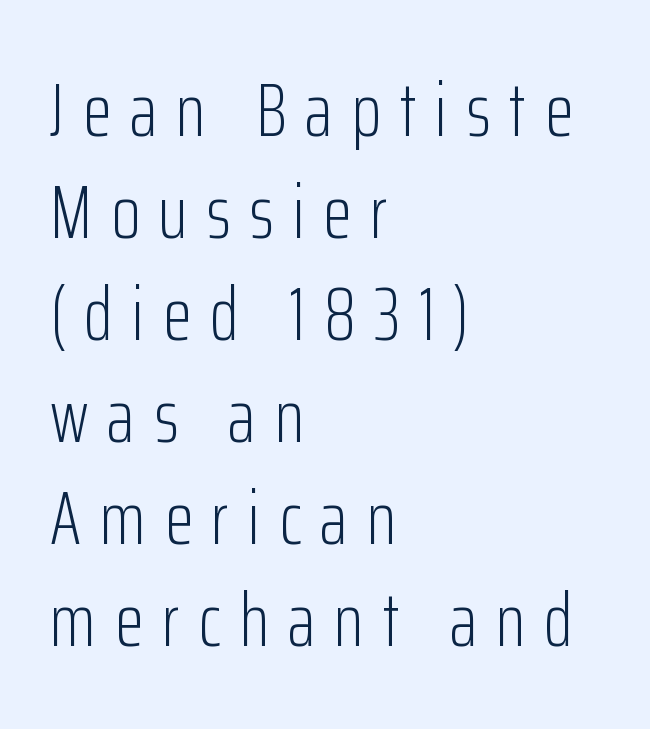
The image shows 75 px light, condensed sans-serif type, upright; set left-aligned, normal line spacing (1.36x), unusually wide letter spacing (+0.25 em), not underlined; low stroke contrast and a medium x-height.
